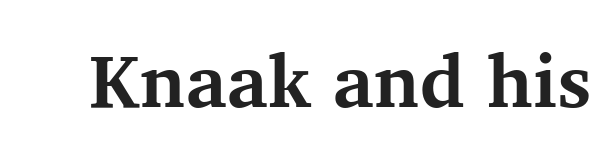
{"serif": "yes", "italic": "no", "bold": "yes", "weight": "bold", "width": "normal", "stroke_contrast": "medium", "x_height": "medium", "monospaced": "no", "underline": "no", "letter_spacing": "normal", "letter_spacing_em": 0.0, "glyph_px": 74}
